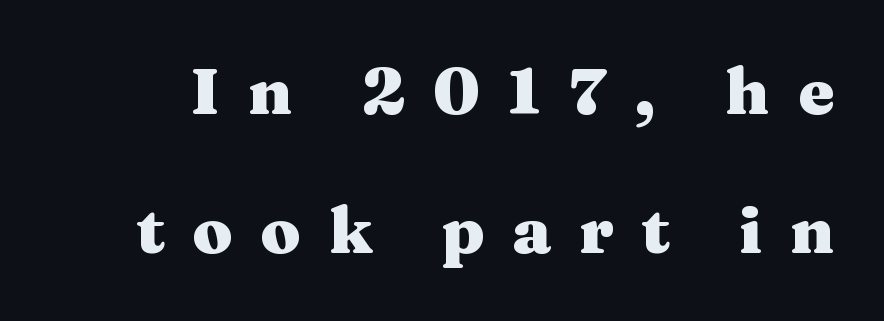
Loose tracking; the words dissolve into strings of separated letters. The designer dialed line spacing up above the default. Each letter keeps its own natural width here, so spacing adapts to shape. Serif or sans? Serif — the stroke terminals have little feet. The words here are not underlined.
